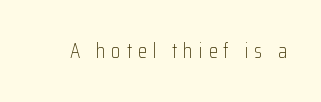
Q: Is the text bold? A: No.
Q: Is the text italic (slanted)? A: No, it is upright.
Q: Is the text underlined? A: No.
Q: Is the spacing between letters normal or unusually wide? A: Unusually wide.
